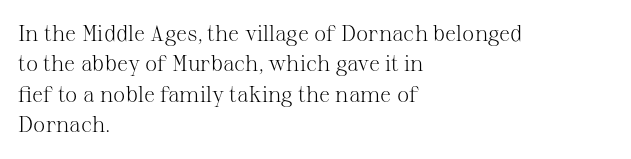
{"italic": "no", "bold": "no", "underline": "no", "align": "left", "line_spacing": "normal", "line_spacing_ratio": 1.38, "letter_spacing": "normal", "letter_spacing_em": 0.0, "glyph_px": 22}
